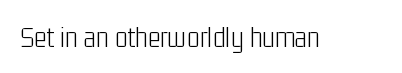
{"serif": "no", "italic": "no", "bold": "no", "weight": "light", "width": "condensed", "stroke_contrast": "low", "x_height": "medium", "monospaced": "no", "underline": "no", "letter_spacing": "normal", "letter_spacing_em": 0.0, "glyph_px": 30}
